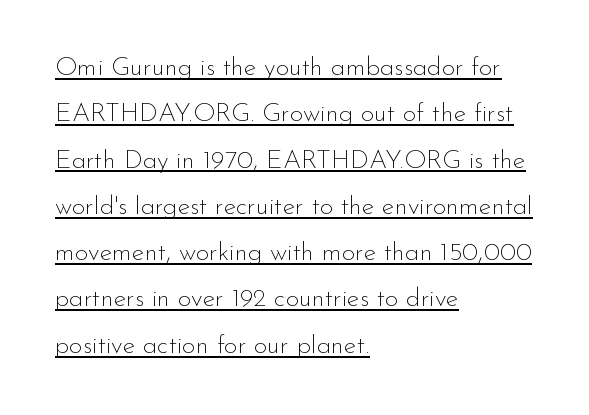
{"italic": "no", "bold": "no", "underline": "yes", "align": "left", "line_spacing_ratio": 1.78, "letter_spacing": "normal", "letter_spacing_em": 0.0, "glyph_px": 26}
